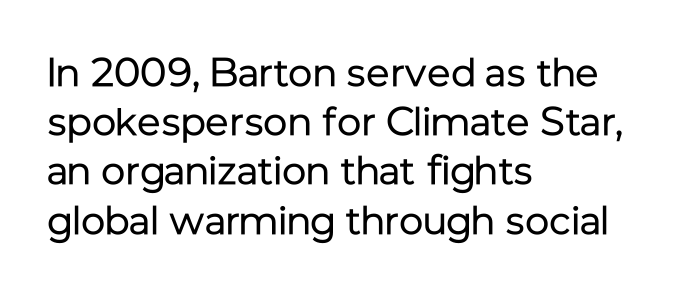
Q: Is the text bold? A: No.
Q: Is the text italic (slanted)? A: No, it is upright.
Q: Is the typeface a serif or a sans-serif typeface? A: Sans-serif.
Q: Is the text underlined? A: No.
Q: How is the paragraph aligned? A: Left-aligned.
Q: Is the spacing between letters normal or unusually wide? A: Normal.
Q: Width (condensed, normal, or wide)? A: Normal.
Q: Stroke contrast? A: Low.
Q: x-height? A: Medium.
Q: Monospaced? A: No.
